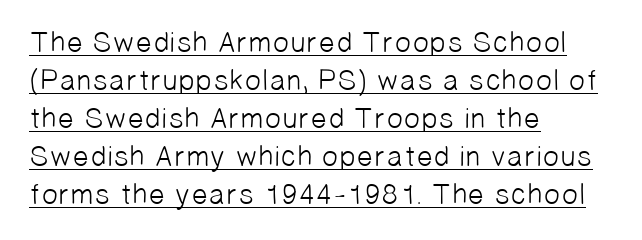
Where is the straight margin? On the left. Students, observe the line beneath the letters — that is underlining. This sample uses a sans-serif face. The rendering uses natural spacing where letterforms have individual widths.
